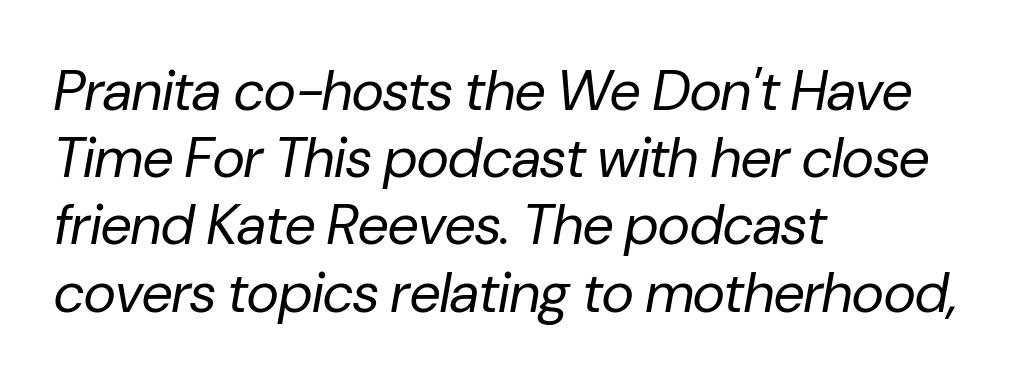
Q: Is the text bold? A: No.
Q: Is the text italic (slanted)? A: Yes, it leans right by about 10 degrees.
Q: Is the text underlined? A: No.
Q: How is the paragraph aligned? A: Left-aligned.
Q: Is the spacing between letters normal or unusually wide? A: Normal.
Q: Width (condensed, normal, or wide)? A: Normal.
Q: Stroke contrast? A: Low.
Q: x-height? A: Medium.
Q: Monospaced? A: No.
